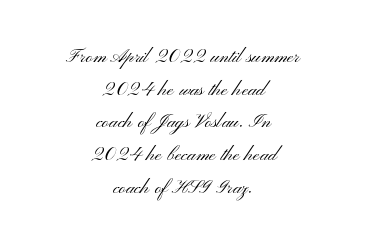
Casual observation: everything's sitting right in the middle. The typeface has the unassuming heft of standard copy or less. In terms of letterspacing, this is plain default setting.
